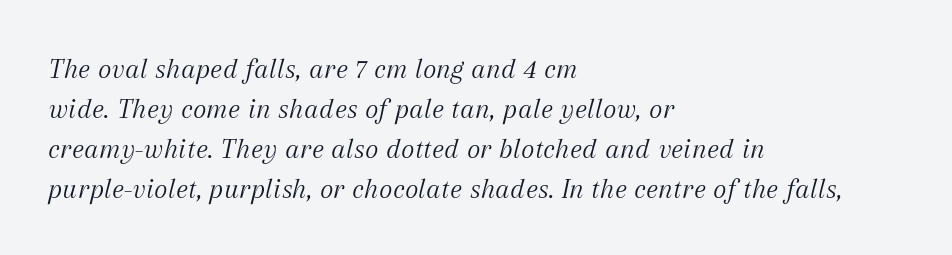
The image shows 29 px light serif type, italic (leaning right); set left-aligned, normal line spacing (1.38x), normal letter spacing, not underlined; medium stroke contrast and a medium x-height.
